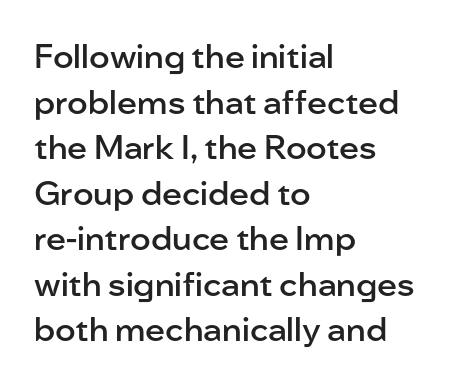
The image shows 33 px semibold sans-serif type, upright; set left-aligned, normal line spacing (1.38x), normal letter spacing, not underlined; low stroke contrast and a medium x-height.
